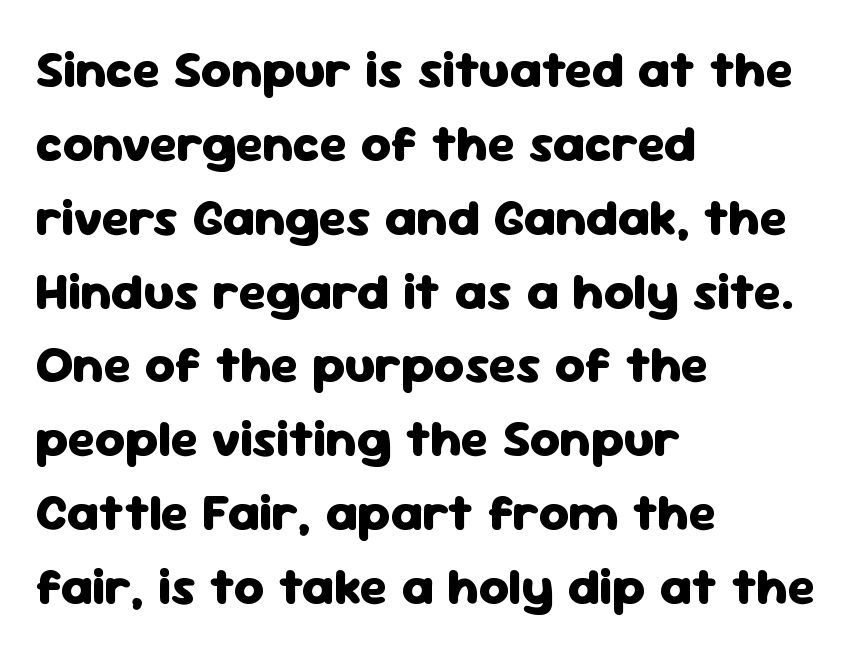
Words appear dense and cohesive because spacing is normal. Observe the absence of serifs on each vertical stroke in this sample. The typesetting leans heavy: a genuine bold. Designer's note — italics off, roman on. Alignment: flush left.
